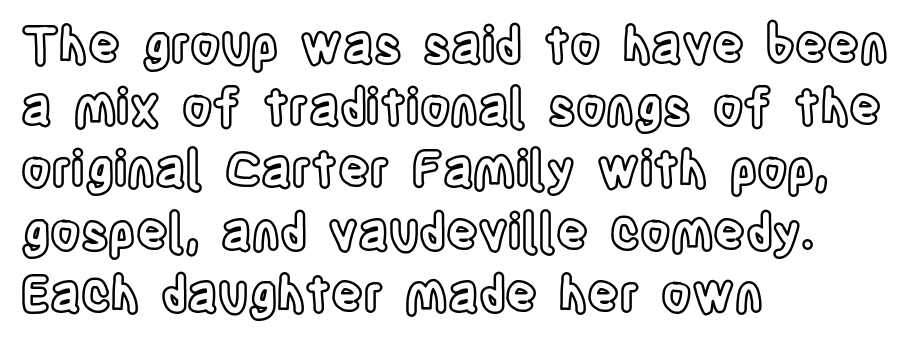
{"italic": "no", "width": "condensed", "x_height": "large", "monospaced": "no", "underline": "no", "align": "left", "line_spacing": "normal", "line_spacing_ratio": 1.27, "letter_spacing": "normal", "letter_spacing_em": 0.0, "glyph_px": 49}
